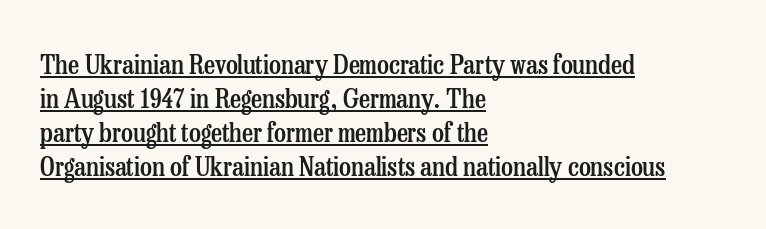
{"italic": "no", "bold": "semi", "underline": "yes", "align": "left", "line_spacing": "normal", "line_spacing_ratio": 1.26, "letter_spacing": "normal", "letter_spacing_em": 0.0, "glyph_px": 27}
